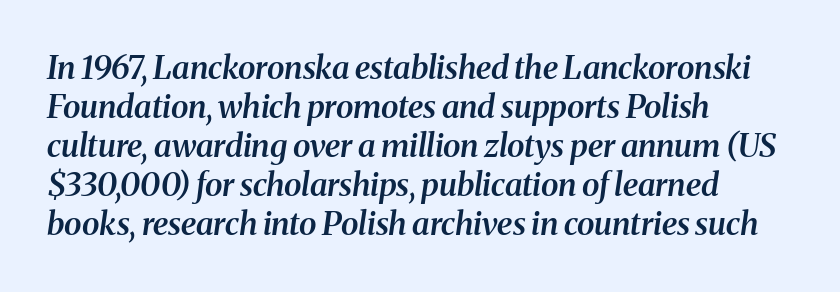
{"serif": "yes", "italic": "yes", "lean": "right", "slant_degrees": 8, "bold": "semi", "weight": "semibold", "width": "normal", "stroke_contrast": "medium", "x_height": "medium", "monospaced": "no", "underline": "no", "align": "left", "line_spacing_ratio": 1.22, "letter_spacing": "normal", "letter_spacing_em": 0.0, "glyph_px": 32}
